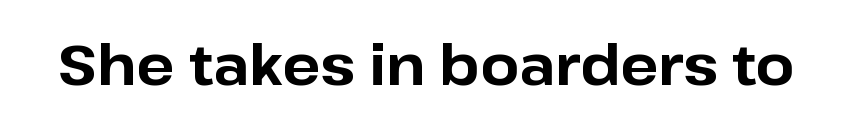
{"serif": "no", "italic": "no", "bold": "yes", "weight": "bold", "width": "normal", "stroke_contrast": "low", "x_height": "medium", "monospaced": "no", "underline": "no", "letter_spacing": "normal", "letter_spacing_em": 0.0, "glyph_px": 56}
